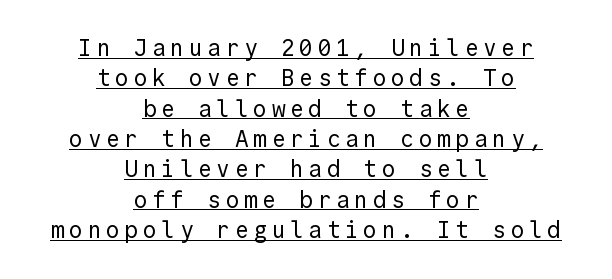
The designer left line spacing at the default. Style check: upright. Typeset on center — no edge is straight. The characters are drawn with everyday or finer stroke widths.
